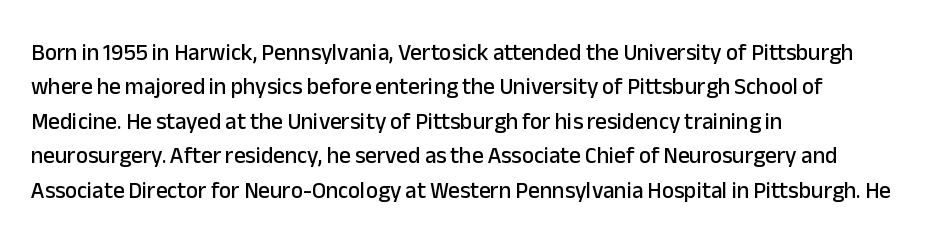
{"italic": "no", "underline": "no", "align": "left", "line_spacing": "normal", "line_spacing_ratio": 1.5, "letter_spacing": "normal", "letter_spacing_em": 0.0, "glyph_px": 23}
